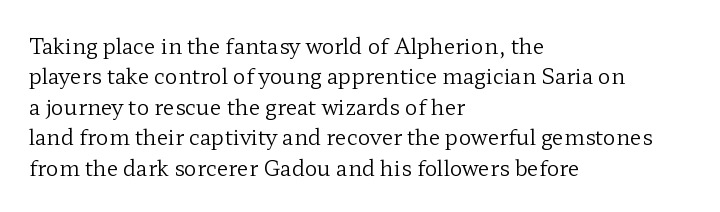
Letter spacing: default. Ink coverage per letter is moderate at most. The rag falls on the right side of this text block. Descenders are the only things crossing below the line. This block has exactly the height ordinary leading produces. This is the regular roman posture of the typeface.
